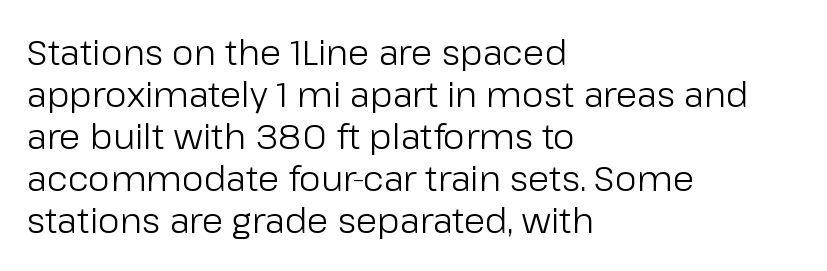
Q: Is the text bold? A: No.
Q: Is the text italic (slanted)? A: No, it is upright.
Q: Is the typeface a serif or a sans-serif typeface? A: Sans-serif.
Q: Is the text underlined? A: No.
Q: How is the paragraph aligned? A: Left-aligned.
Q: Is the spacing between letters normal or unusually wide? A: Normal.
Q: Width (condensed, normal, or wide)? A: Normal.
Q: Stroke contrast? A: Low.
Q: x-height? A: Medium.
Q: Monospaced? A: No.
